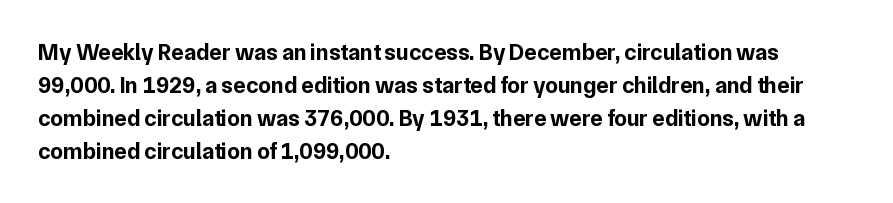
The gaps between neighbouring characters are ordinary and unremarkable. A dark, heavy texture on the line: the type is bold. Leftover space on each line is placed entirely after the last word. Reading down the column, the eye jumps a familiar distance to each next line. This is the regular roman posture of the typeface.
